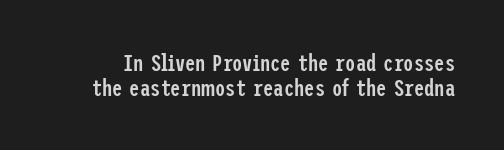
Every stem runs plumb, perpendicular to the baseline. Compared with an ordinary text face, these strokes are moderately heavier — a semibold. The zone under the glyphs is completely vacant. Quick note: interline space is minimal.
